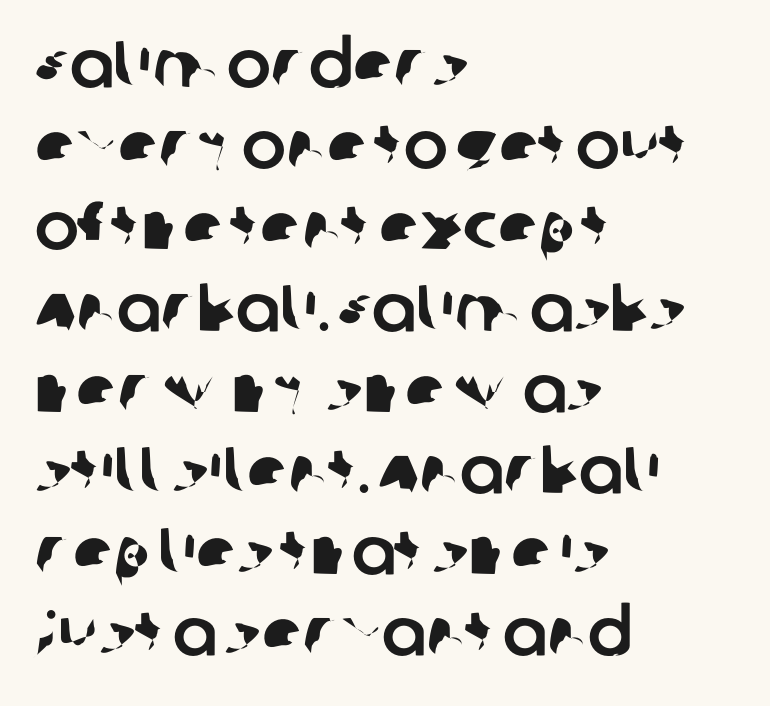
The image shows 66 px sans-serif type; set left-aligned, line spacing 1.23x, normal letter spacing, not underlined; low stroke contrast and a large x-height.
